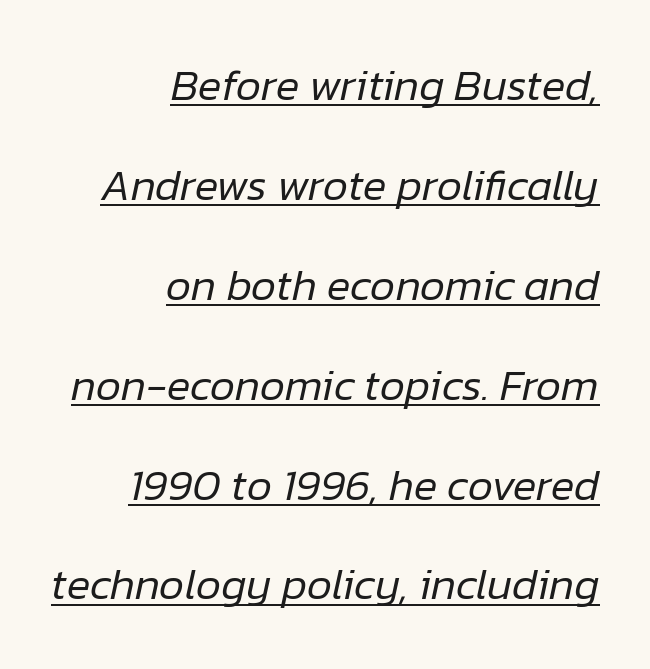
The specimen includes a rule beneath the text block's lines. You could not count columns in this text — the font is proportionally spaced. No extra tracking has been applied to these lines. The ragged edge is on the left, which tells us the setting is flush right. Caption: face not bold, strokes unweighted. Vertical spacing — loose.
